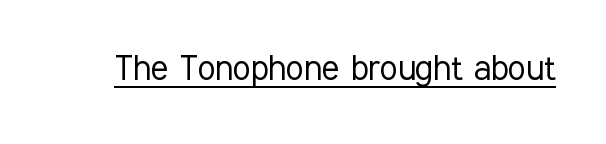
Q: Is the text bold? A: No.
Q: Is the text italic (slanted)? A: No, it is upright.
Q: Is the typeface a serif or a sans-serif typeface? A: Sans-serif.
Q: Is the text underlined? A: Yes.
Q: Is the spacing between letters normal or unusually wide? A: Normal.
Q: Width (condensed, normal, or wide)? A: Condensed.
Q: Stroke contrast? A: Low.
Q: x-height? A: Medium.
Q: Monospaced? A: No.
